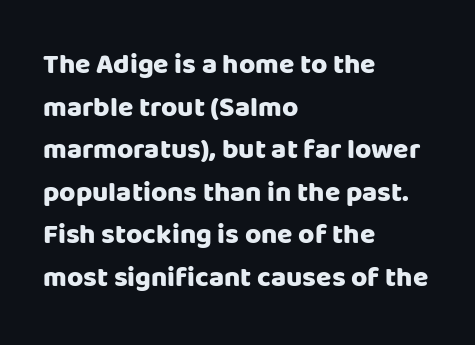
The image shows 28 px heavy sans-serif type, upright; set left-aligned, normal line spacing (1.52x), normal letter spacing, not underlined; low stroke contrast and a large x-height.
